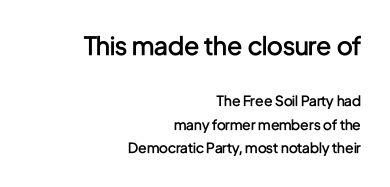
The image shows 25 px text type, upright; set right-aligned, normal line spacing (1.68x), normal letter spacing, not underlined; the first (top) block is 1.79x larger.
